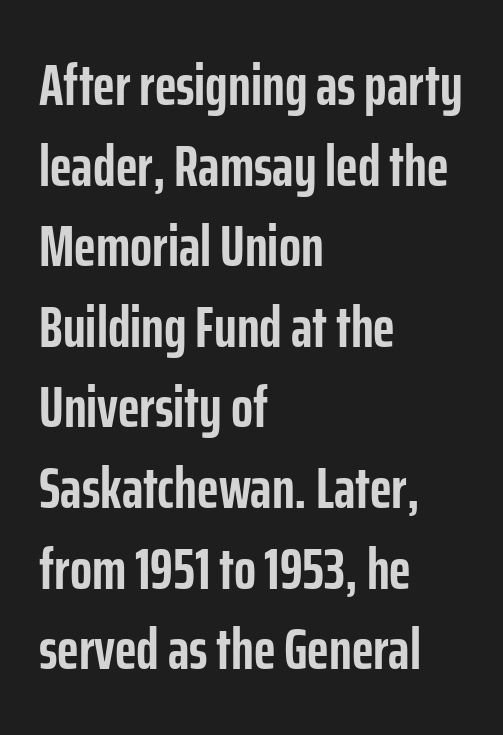
Q: Is the text bold? A: Yes.
Q: Is the text italic (slanted)? A: No, it is upright.
Q: Is the typeface a serif or a sans-serif typeface? A: Sans-serif.
Q: Is the text underlined? A: No.
Q: How is the paragraph aligned? A: Left-aligned.
Q: Is the spacing between letters normal or unusually wide? A: Normal.
Q: Is the spacing between lines tight, normal or loose? A: Normal.
Q: Width (condensed, normal, or wide)? A: Condensed.
Q: Stroke contrast? A: Low.
Q: x-height? A: Medium.
Q: Monospaced? A: No.
